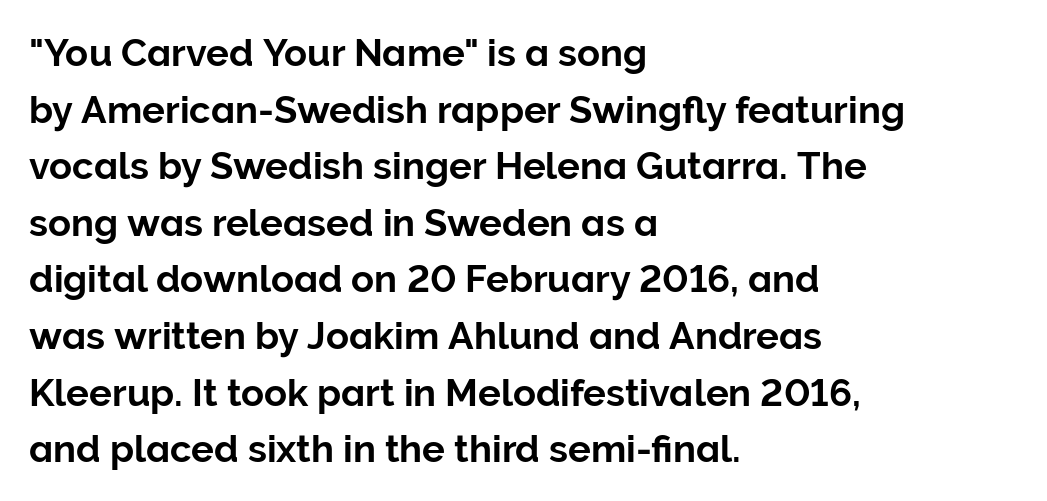
Q: Is the text italic (slanted)? A: No, it is upright.
Q: Is the typeface a serif or a sans-serif typeface? A: Sans-serif.
Q: Is the text underlined? A: No.
Q: How is the paragraph aligned? A: Left-aligned.
Q: Is the spacing between letters normal or unusually wide? A: Normal.
Q: Is the spacing between lines tight, normal or loose? A: Normal.
Q: Width (condensed, normal, or wide)? A: Normal.
Q: Stroke contrast? A: Low.
Q: x-height? A: Medium.
Q: Monospaced? A: No.
